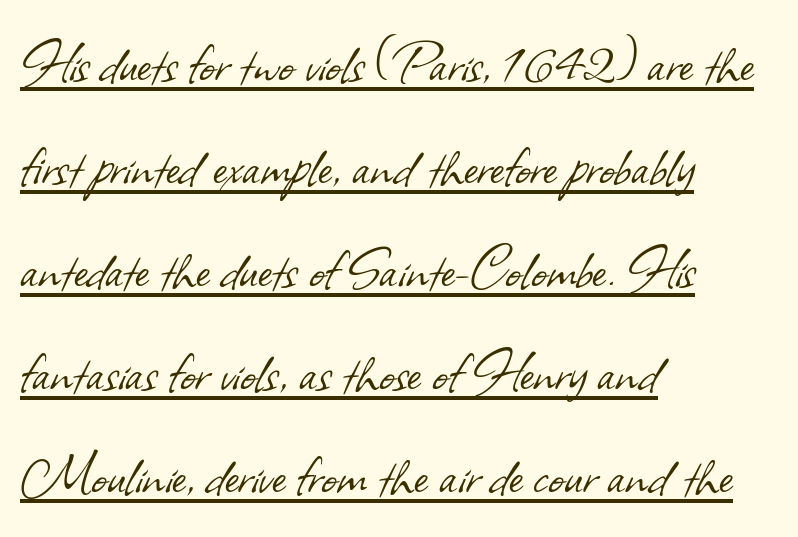
Q: Is the text bold? A: No.
Q: Is the typeface a serif or a sans-serif typeface? A: Sans-serif.
Q: Is the text underlined? A: Yes.
Q: How is the paragraph aligned? A: Left-aligned.
Q: Is the spacing between letters normal or unusually wide? A: Normal.
Q: Is the spacing between lines tight, normal or loose? A: Normal.
Q: Width (condensed, normal, or wide)? A: Normal.
Q: Stroke contrast? A: Low.
Q: x-height? A: Small.
Q: Monospaced? A: No.
